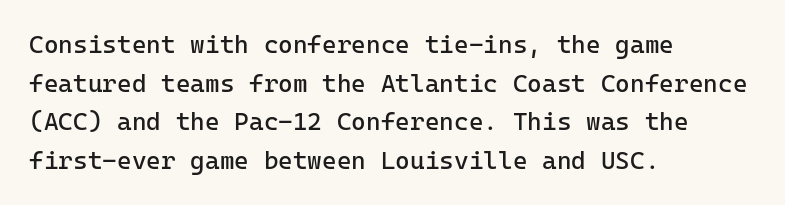
The image shows 25 px text type, upright; set left-aligned, normal line spacing (1.55x), normal letter spacing, not underlined.
